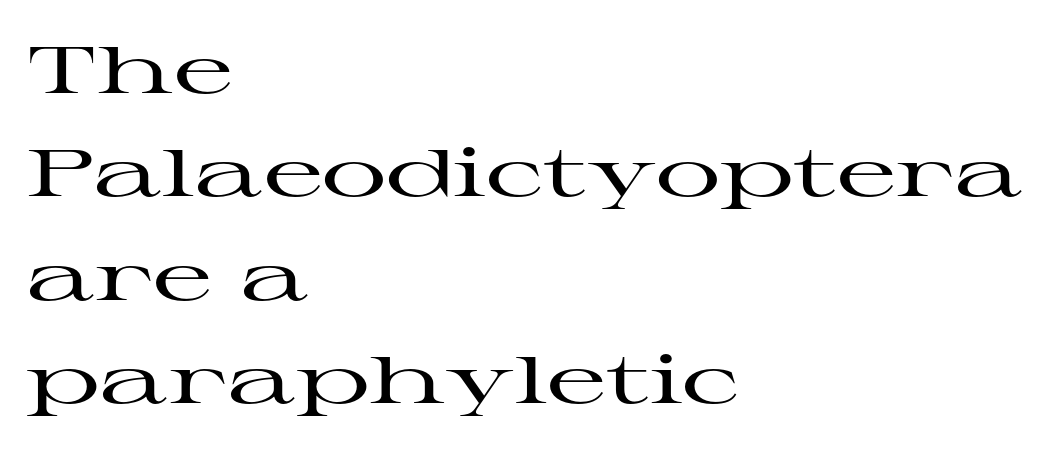
What stands out about the letter spacing? Nothing — it is the standard amount. Normally led — the rows are evenly, conventionally spaced. Stroke terminals: seriffed. The glyphs are unaccompanied by any horizontal stroke below them. Is this a fixed-width face? No — the glyphs have proportional, varying widths.
